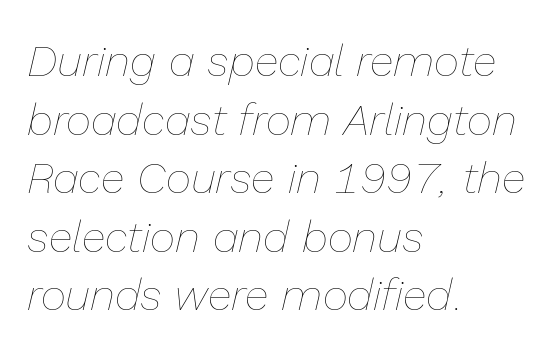
{"italic": "yes", "lean": "right", "slant_degrees": 13, "bold": "no", "weight": "thin", "width": "normal", "stroke_contrast": "low", "x_height": "medium", "monospaced": "no", "underline": "no", "align": "left", "line_spacing": "normal", "line_spacing_ratio": 1.33, "letter_spacing": "normal", "letter_spacing_em": 0.0, "glyph_px": 44}
